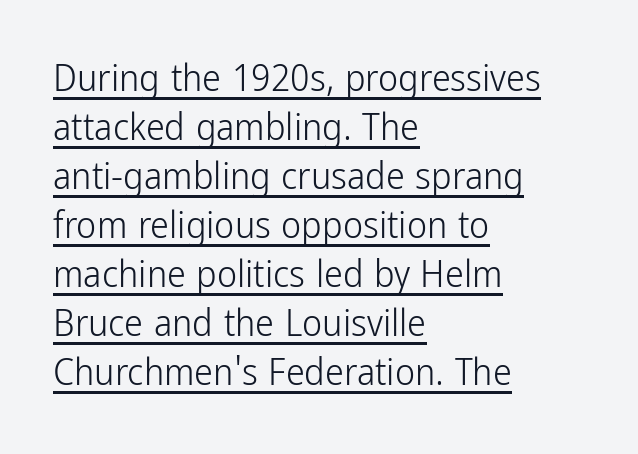
{"serif": "no", "italic": "no", "bold": "no", "weight": "light", "width": "condensed", "stroke_contrast": "low", "x_height": "medium", "monospaced": "no", "underline": "yes", "align": "left", "line_spacing": "normal", "line_spacing_ratio": 1.29, "letter_spacing": "normal", "letter_spacing_em": 0.0, "glyph_px": 38}
